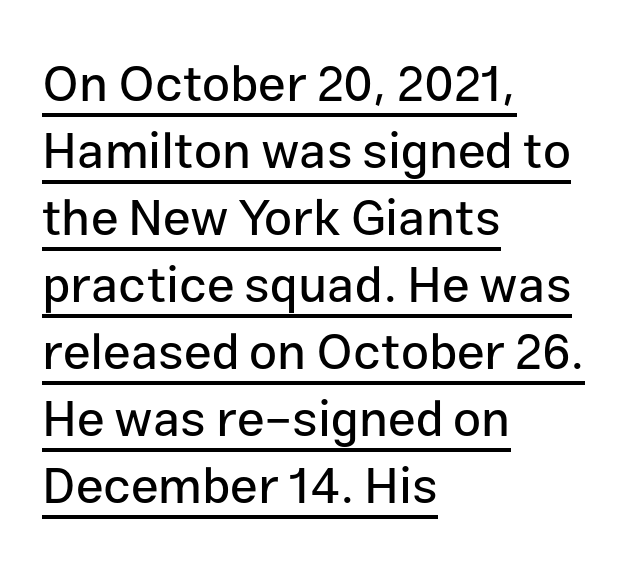
Nothing unusual about the tracking: characters are spaced as the font intends. The rendering shows plain stroke endings on the letterforms — a sans-serif design. The rendering uses the underline text-decoration. Italic? Not at all — the glyphs are vertical. Here the designer chose a conventional face with non-uniform glyph widths. A student would call this left alignment; a typographer would say flush left, rag right.
